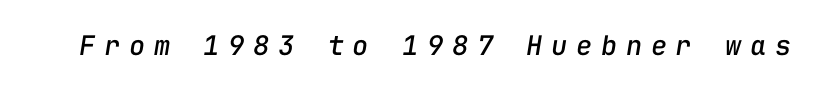
Check under the words: just untouched page. A typesetter would mark this as italic. The tracking reads as deliberately expanded to a designer's eye.
